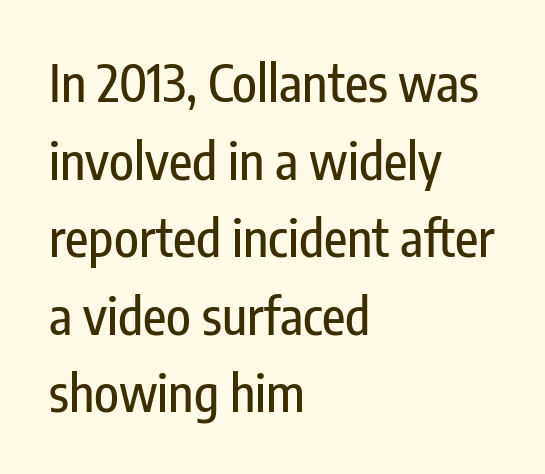
The image shows 51 px condensed sans-serif type, upright; set left-aligned, normal line spacing (1.52x), normal letter spacing, not underlined; low stroke contrast and a medium x-height.
